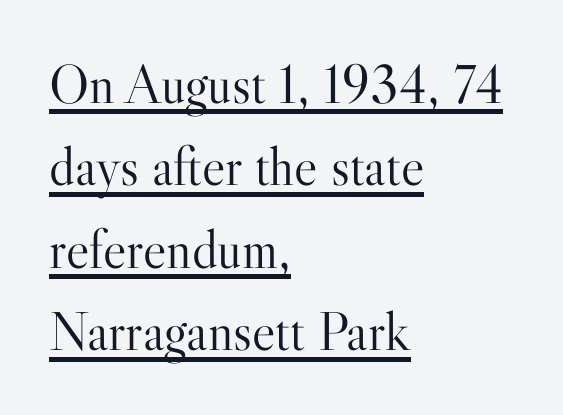
The image shows 55 px light serif type, upright; set left-aligned, normal line spacing (1.5x), normal letter spacing, underlined; high stroke contrast and a small x-height.
